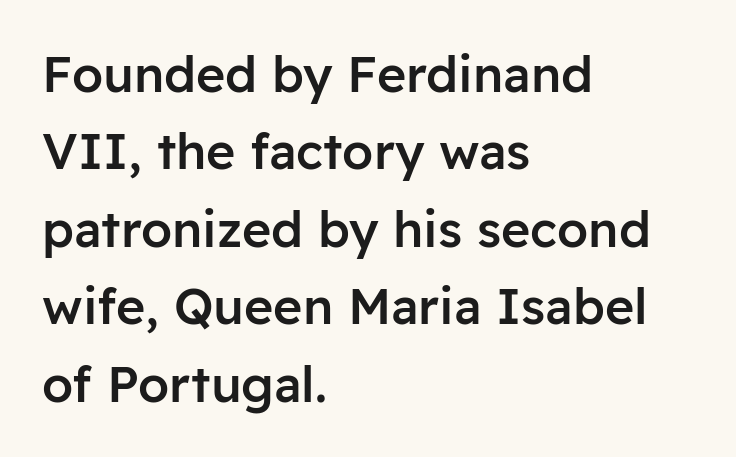
{"serif": "no", "italic": "no", "bold": "semi", "weight": "semibold", "width": "normal", "stroke_contrast": "low", "x_height": "medium", "monospaced": "no", "underline": "no", "align": "left", "line_spacing": "normal", "line_spacing_ratio": 1.55, "letter_spacing": "normal", "letter_spacing_em": 0.0, "glyph_px": 50}
